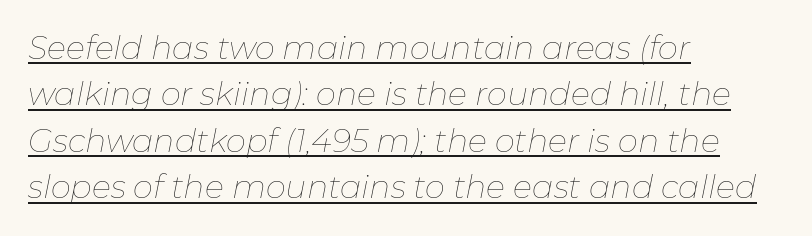
Words appear dense and cohesive because spacing is normal. Every character sits at an angle, as italics do. Stroke mass is kept to a normal reading level or below. The typesetter chose a ragged-right arrangement here. Note the varied advance widths — an 'i' is clearly narrower than an 'm'. Glance below the letters and you will spot a drawn line.
